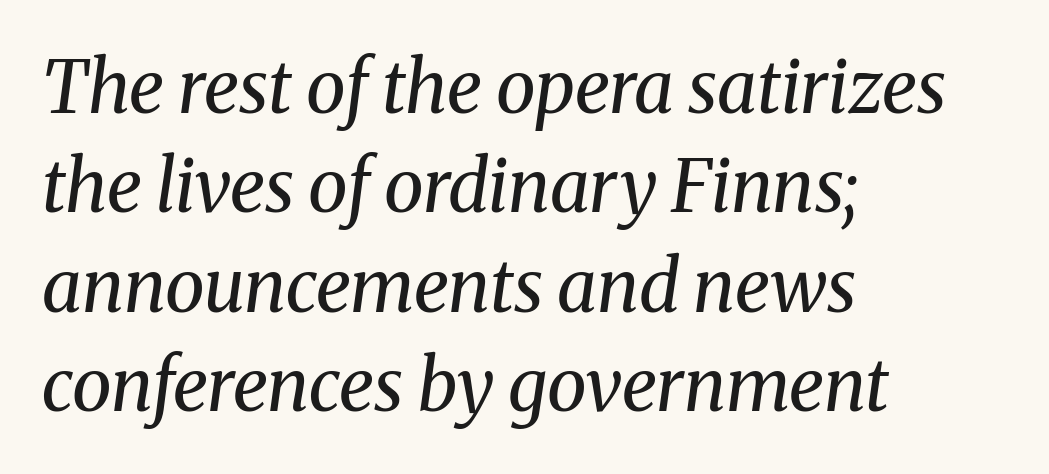
A typesetter would call this proportional, since set widths differ per character. The ragged edge is on the right, which tells us the setting is flush left. You could call the tracking neutral — neither tight nor loose. In terms of leading, this rendering sits right in the middle. Underlining? Definitely not there. The typography opts for an oblique posture over an upright one.
